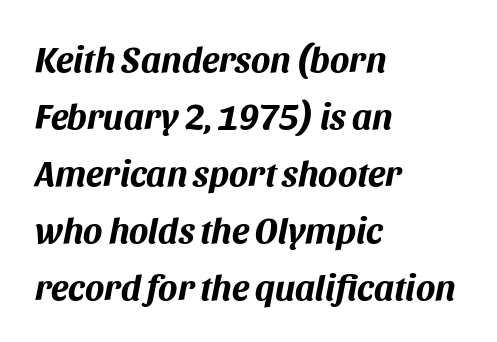
Q: Is the text bold? A: Yes.
Q: Is the text italic (slanted)? A: Yes, it leans right by about 11 degrees.
Q: Is the text underlined? A: No.
Q: How is the paragraph aligned? A: Left-aligned.
Q: Is the spacing between letters normal or unusually wide? A: Normal.
Q: Is the spacing between lines tight, normal or loose? A: Normal.
Q: Width (condensed, normal, or wide)? A: Normal.
Q: Stroke contrast? A: Medium.
Q: x-height? A: Large.
Q: Monospaced? A: No.
